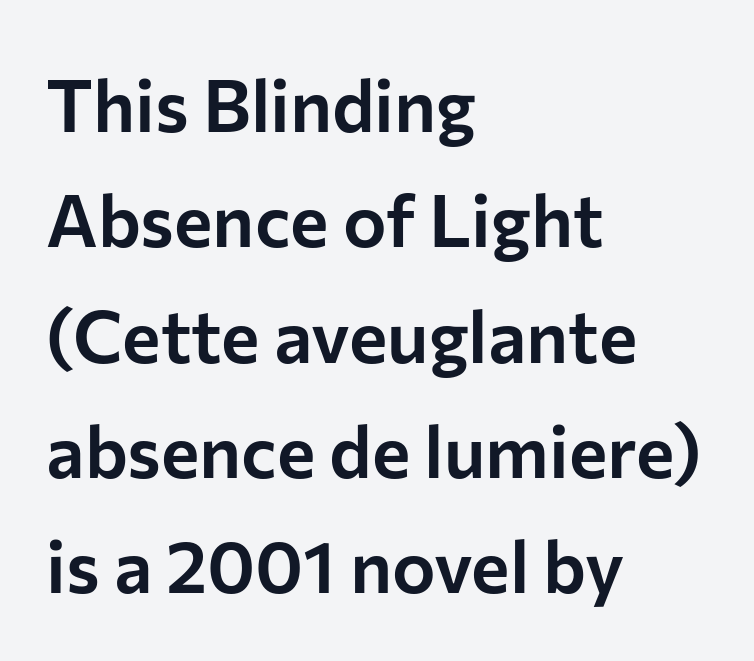
The image shows 73 px sans-serif type, upright; set left-aligned, normal line spacing (1.58x), normal letter spacing, not underlined; low stroke contrast and a medium x-height.
